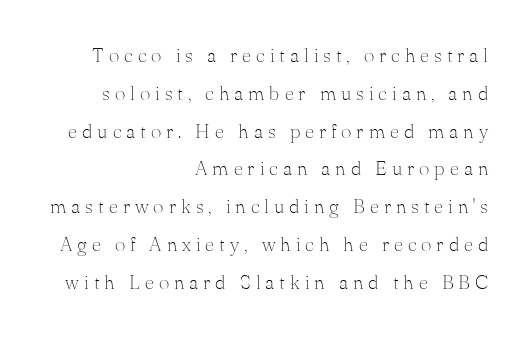
{"italic": "no", "bold": "no", "underline": "no", "align": "right", "line_spacing_ratio": 1.89, "letter_spacing": "wide", "letter_spacing_em": 0.25, "glyph_px": 20}
